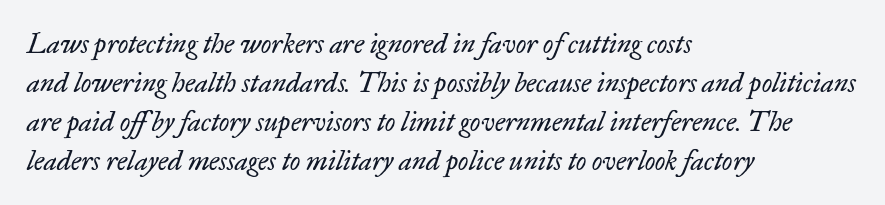
{"italic": "yes", "lean": "right", "slant_degrees": 17, "bold": "no", "underline": "no", "align": "left", "line_spacing": "normal", "line_spacing_ratio": 1.44, "letter_spacing": "normal", "letter_spacing_em": 0.0, "glyph_px": 27}
